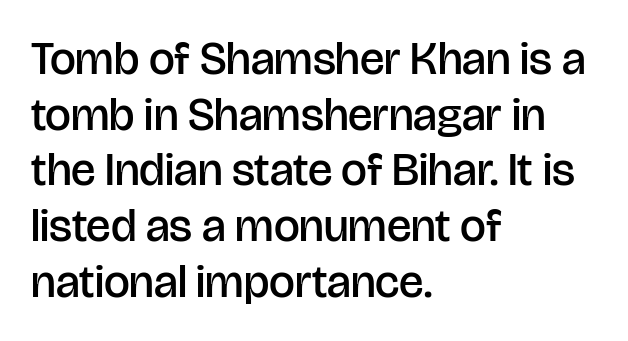
Does the copy run flush right? No — it runs flush left. What weight is shown? A semibold, between regular and bold. There is no visible air inserted between adjacent glyphs. Ascenders rise straight up at ninety degrees. Varying glyph widths throughout — classic text-font behaviour. Nope, no serifs anywhere on these letters.
